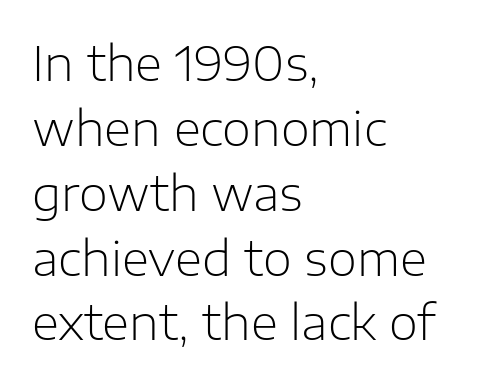
Whoever set this chose a conventional vertical rhythm. The gaps between neighbouring characters are ordinary and unremarkable. One-word summary of the alignment: left. This is sans-serif lettering, the kind often seen on screens and signage. The characters are drawn with everyday or finer stroke widths. The gap between lines stays unmarked.
